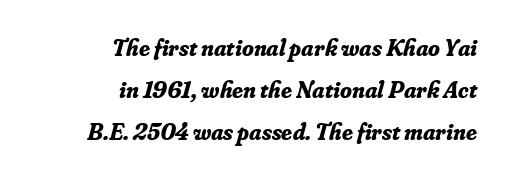
The image shows 24 px bold type, italic (leaning right); set right-aligned, line spacing 1.74x, normal letter spacing, not underlined.
